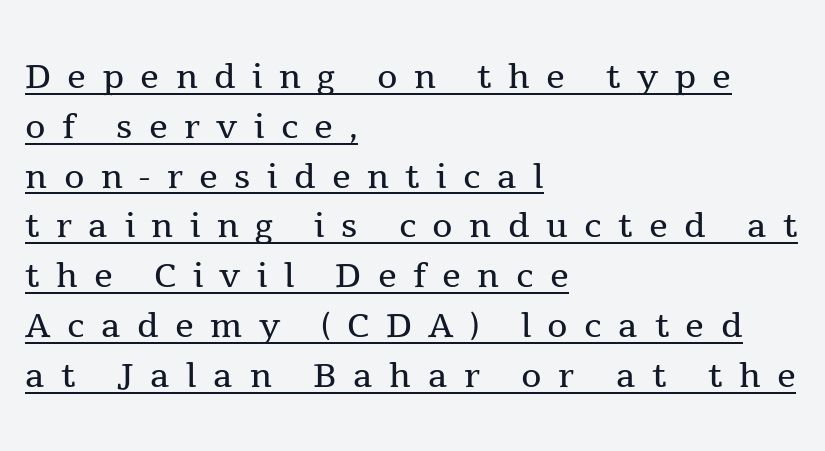
{"serif": "yes", "italic": "no", "bold": "no", "weight": "regular", "width": "normal", "x_height": "medium", "monospaced": "no", "underline": "yes", "align": "left", "line_spacing": "tight", "line_spacing_ratio": 1.06, "letter_spacing": "wide", "letter_spacing_em": 0.35, "glyph_px": 47}
